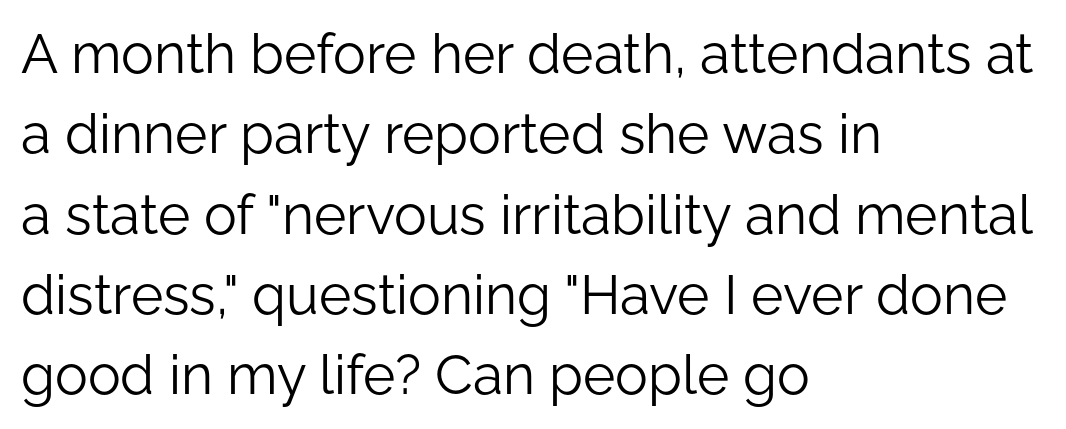
The image shows 55 px light sans-serif type, upright; set left-aligned, normal line spacing (1.46x), normal letter spacing, not underlined; low stroke contrast and a medium x-height.
